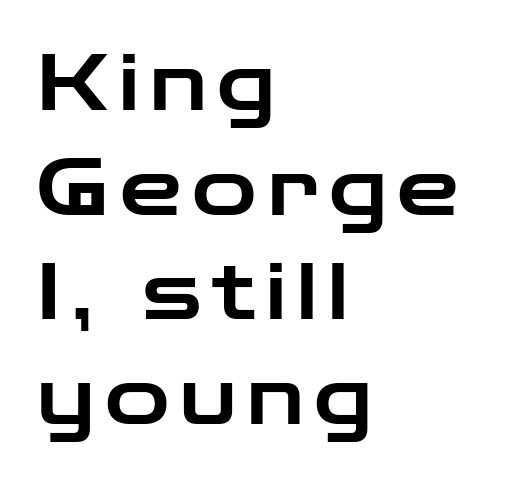
Q: Is the text italic (slanted)? A: No, it is upright.
Q: Is the typeface a serif or a sans-serif typeface? A: Sans-serif.
Q: Is the text underlined? A: No.
Q: How is the paragraph aligned? A: Left-aligned.
Q: Is the spacing between lines tight, normal or loose? A: Normal.
Q: Width (condensed, normal, or wide)? A: Wide.
Q: Stroke contrast? A: Low.
Q: x-height? A: Medium.
Q: Monospaced? A: No.
